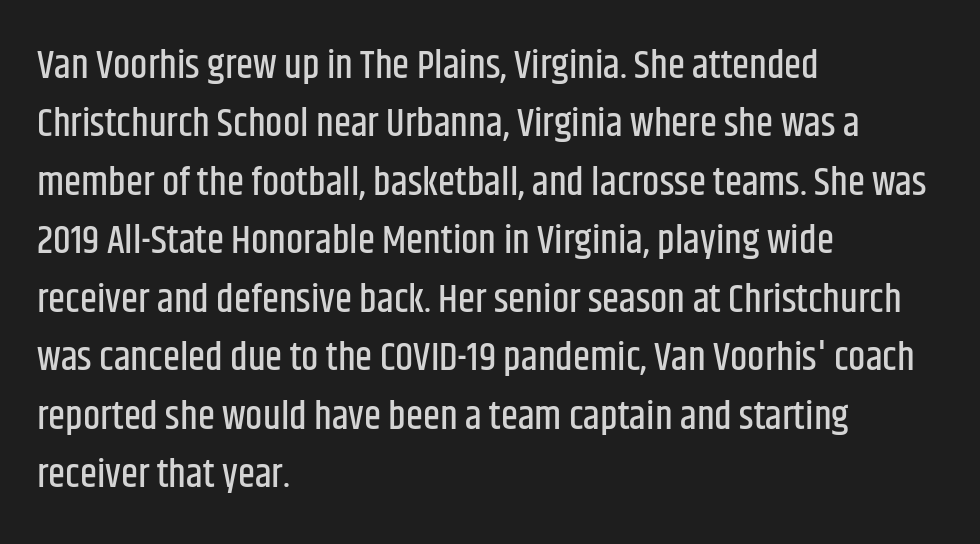
The paragraph shown leans on its left margin. The type family on display is of the sans-serif kind. Style check: upright. Line spacing here is normal. The string is rendered with underlining switched off.
